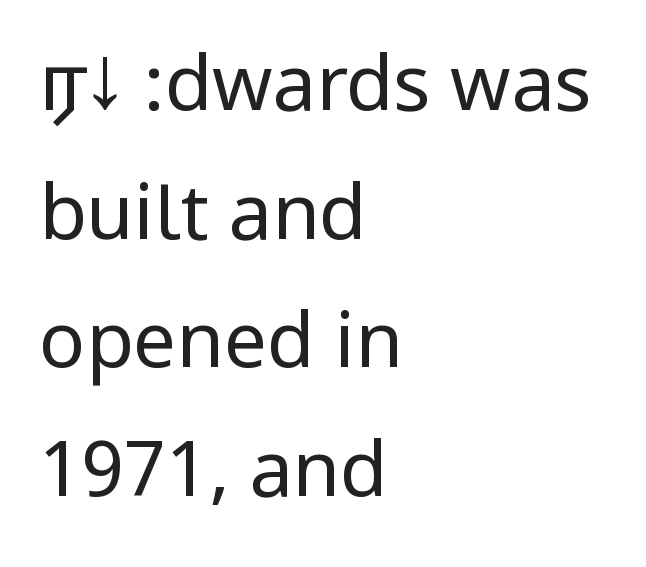
Unlike a traditional serif, this face leaves its strokes unadorned. Weight: regular or lighter. The lines are quadded left. When letters stand straight like this, we call the style roman or upright. What's the leading like? Ordinary, nothing unusual. Standard letterfit; no display-style spreading of the glyphs.
